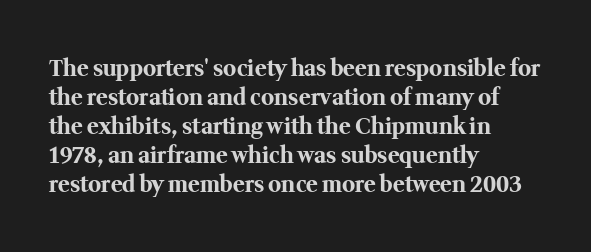
The image shows 22 px bold type, upright; set left-aligned, normal line spacing (1.32x), normal letter spacing, not underlined.
